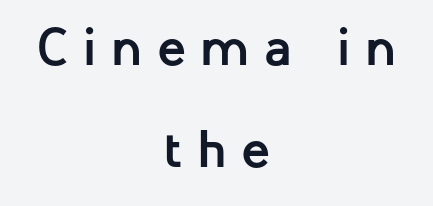
The image shows 53 px semibold sans-serif type, upright; set centered, loose line spacing (1.92x), unusually wide letter spacing (+0.28 em), not underlined; low stroke contrast and a medium x-height.
